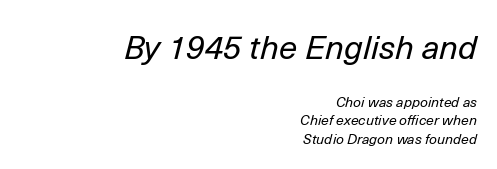
The image shows 33 px regular-weight type, italic (leaning right); set right-aligned, normal line spacing (1.32x), normal letter spacing, not underlined; the first (top) block is 2.36x larger; low stroke contrast and a medium x-height.
